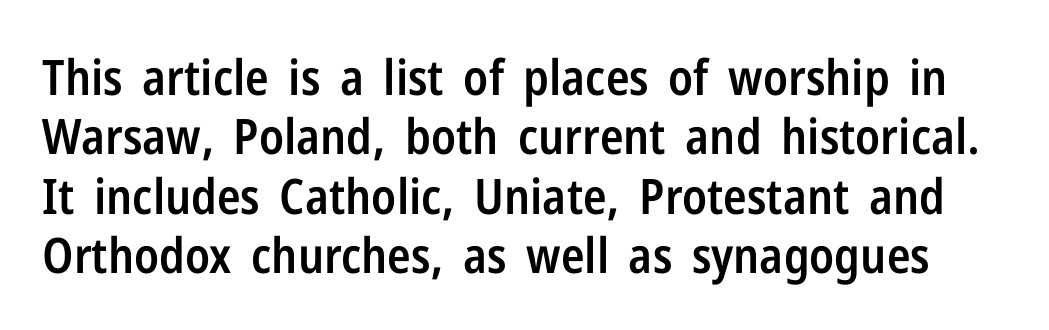
{"serif": "no", "italic": "no", "bold": "semi", "weight": "semibold", "width": "condensed", "stroke_contrast": "low", "x_height": "medium", "monospaced": "no", "underline": "no", "line_spacing_ratio": 1.21, "letter_spacing": "normal", "letter_spacing_em": 0.0, "glyph_px": 49}
